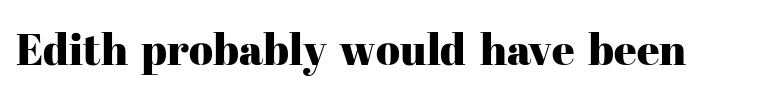
Q: Is the text italic (slanted)? A: No, it is upright.
Q: Is the typeface a serif or a sans-serif typeface? A: Serif.
Q: Is the text underlined? A: No.
Q: Is the spacing between letters normal or unusually wide? A: Normal.
Q: Width (condensed, normal, or wide)? A: Normal.
Q: Stroke contrast? A: High.
Q: x-height? A: Medium.
Q: Monospaced? A: No.
